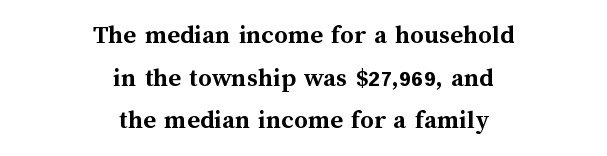
{"italic": "no", "bold": "yes", "underline": "no", "align": "center", "line_spacing": "normal", "line_spacing_ratio": 1.58, "letter_spacing": "normal", "letter_spacing_em": 0.0, "glyph_px": 27}
